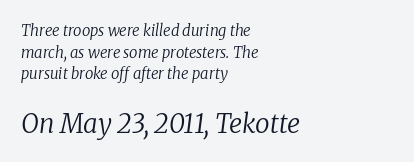
{"italic": "yes", "lean": "right", "slant_degrees": 8, "bold": "no", "underline": "no", "align": "left", "line_spacing": "normal", "line_spacing_ratio": 1.44, "letter_spacing": "normal", "letter_spacing_em": 0.0, "larger_block": "second", "size_ratio": 1.73, "glyph_px": 26}
